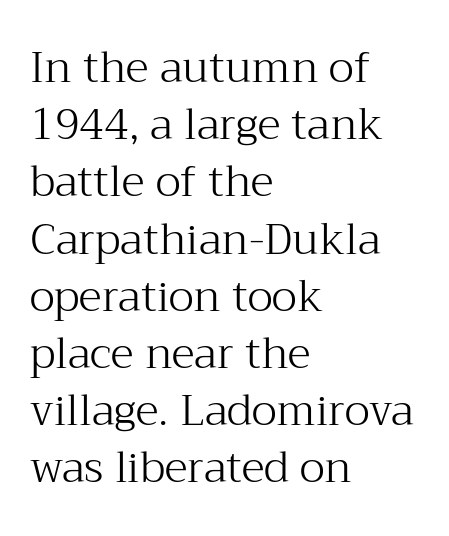
{"serif": "yes", "italic": "no", "bold": "no", "weight": "light", "width": "normal", "stroke_contrast": "medium", "x_height": "medium", "monospaced": "no", "underline": "no", "align": "left", "line_spacing": "normal", "line_spacing_ratio": 1.33, "letter_spacing": "normal", "letter_spacing_em": 0.0, "glyph_px": 43}
